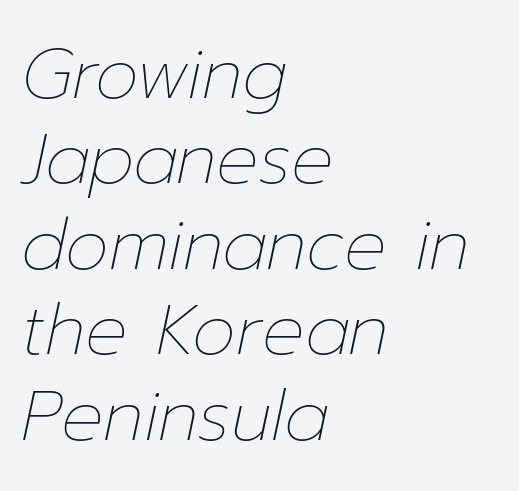
The image shows 70 px thin type, italic (leaning right); set left-aligned, line spacing 1.22x, normal letter spacing, not underlined; low stroke contrast and a medium x-height.
